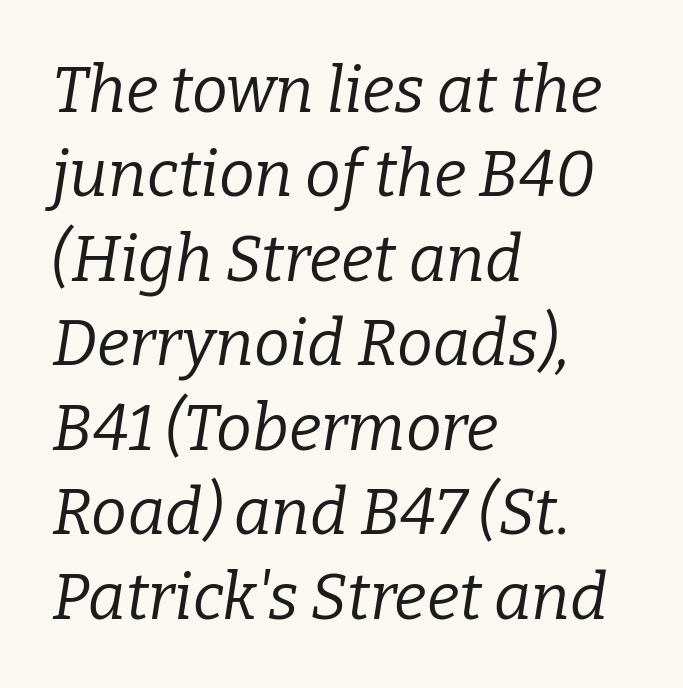
The image shows 64 px regular-weight serif type, italic (leaning right); set left-aligned, normal line spacing (1.32x), normal letter spacing, not underlined; low stroke contrast and a medium x-height.
